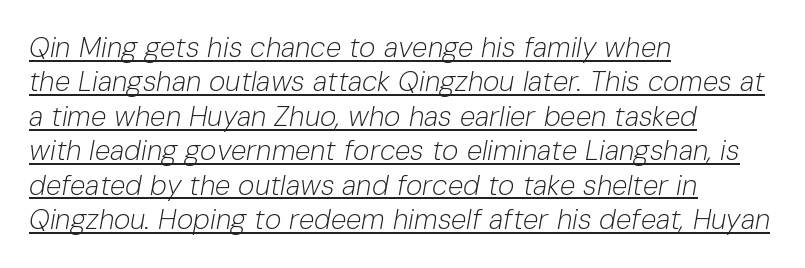
{"italic": "yes", "lean": "right", "slant_degrees": 10, "bold": "no", "weight": "light", "width": "normal", "stroke_contrast": "low", "x_height": "medium", "monospaced": "no", "underline": "yes", "align": "left", "line_spacing_ratio": 1.23, "letter_spacing": "normal", "letter_spacing_em": 0.0, "glyph_px": 28}
